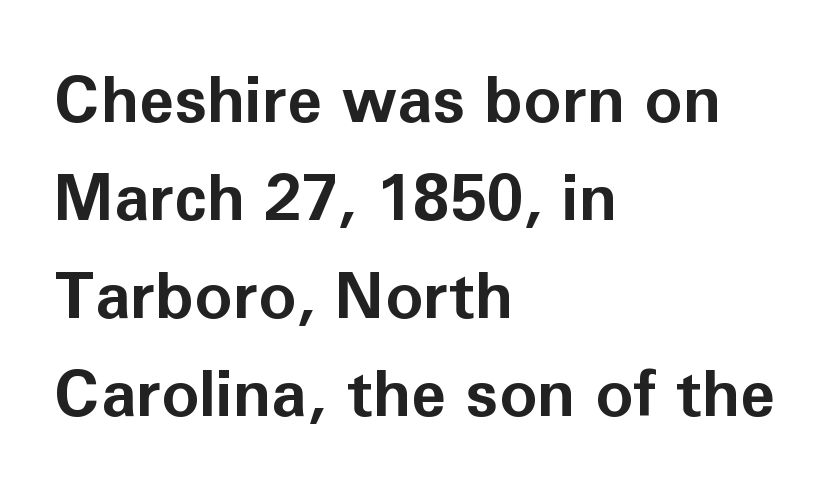
The image shows 64 px bold sans-serif type, upright; set left-aligned, normal line spacing (1.53x), normal letter spacing, not underlined; low stroke contrast and a medium x-height.
